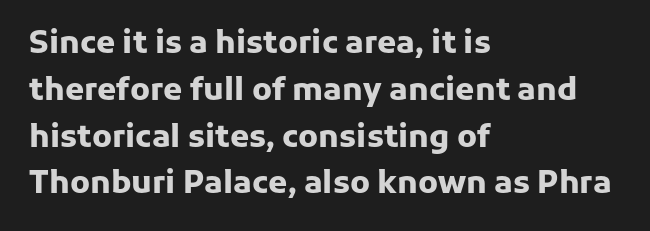
The image shows 31 px heavy sans-serif type, upright; set left-aligned, normal line spacing (1.51x), normal letter spacing, not underlined; low stroke contrast and a medium x-height.
